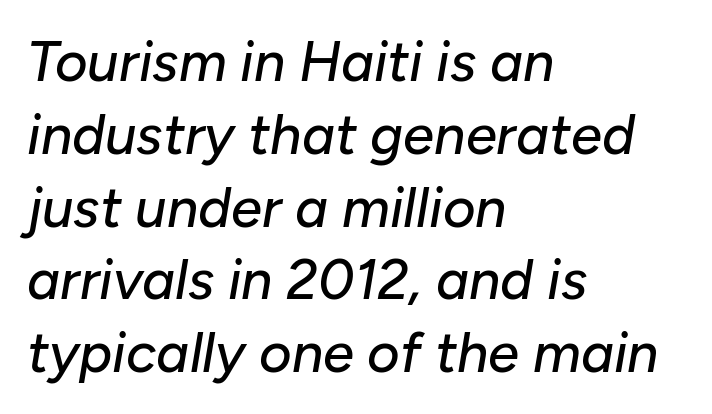
{"italic": "yes", "lean": "right", "slant_degrees": 10, "width": "normal", "stroke_contrast": "low", "x_height": "medium", "monospaced": "no", "underline": "no", "align": "left", "line_spacing": "normal", "line_spacing_ratio": 1.3, "letter_spacing": "normal", "letter_spacing_em": 0.0, "glyph_px": 56}
